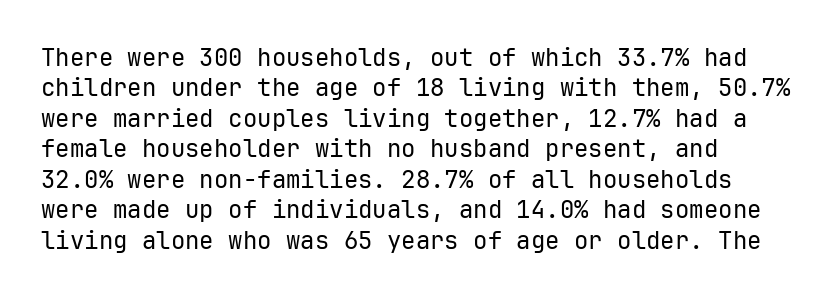
Q: Is the text bold? A: No.
Q: Is the text italic (slanted)? A: No, it is upright.
Q: Is the text underlined? A: No.
Q: Is the spacing between letters normal or unusually wide? A: Normal.
Q: Is the spacing between lines tight, normal or loose? A: Normal.
